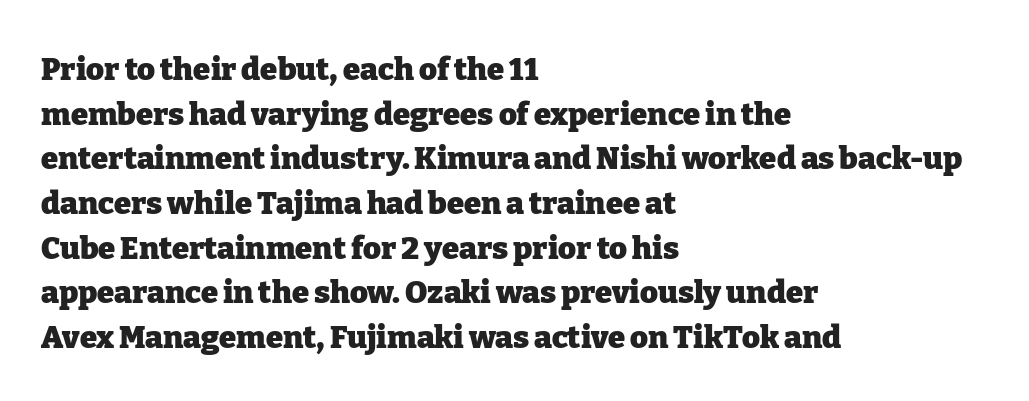
Heft: maximum for text — a bold. Where is the straight margin? On the left. A serif font was chosen for this passage. The passage shown is typed in a proportional face where columns would drift.
